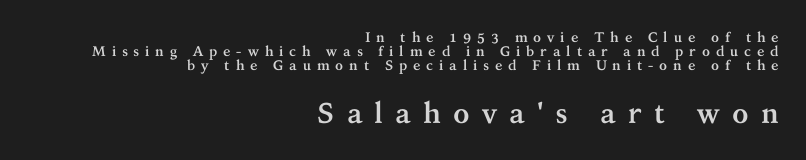
{"serif": "yes", "italic": "no", "bold": "yes", "weight": "semibold", "width": "normal", "stroke_contrast": "medium", "x_height": "medium", "monospaced": "no", "underline": "no", "align": "right", "line_spacing": "tight", "line_spacing_ratio": 1.01, "letter_spacing": "wide", "letter_spacing_em": 0.41, "larger_block": "second", "size_ratio": 2.07, "glyph_px": 29}
